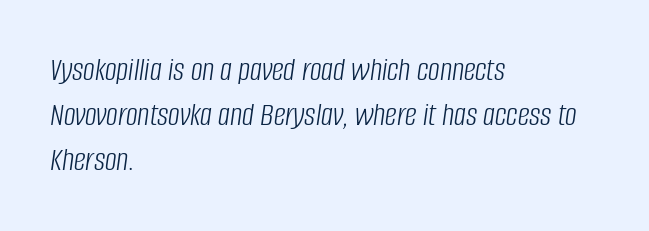
The image shows 33 px light, condensed type, italic (leaning right); set left-aligned, normal line spacing (1.37x), normal letter spacing, not underlined; low stroke contrast and a large x-height.
